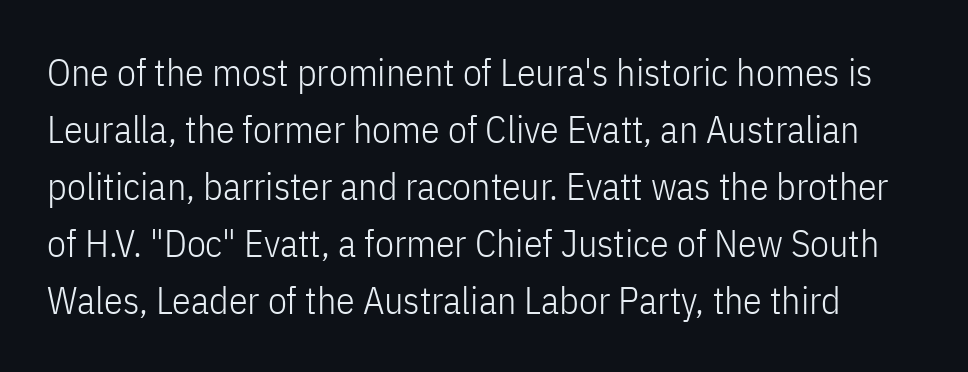
Q: Is the text bold? A: No.
Q: Is the text italic (slanted)? A: No, it is upright.
Q: Is the typeface a serif or a sans-serif typeface? A: Sans-serif.
Q: Is the text underlined? A: No.
Q: Is the spacing between letters normal or unusually wide? A: Normal.
Q: Is the spacing between lines tight, normal or loose? A: Normal.
Q: Width (condensed, normal, or wide)? A: Condensed.
Q: Stroke contrast? A: Low.
Q: x-height? A: Medium.
Q: Monospaced? A: No.
